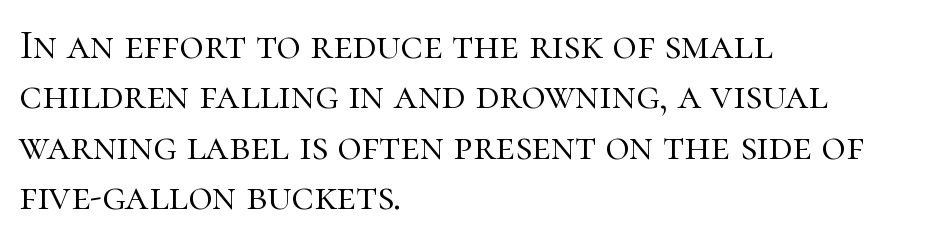
Q: Is the text bold? A: No.
Q: Is the text italic (slanted)? A: No, it is upright.
Q: Is the typeface a serif or a sans-serif typeface? A: Serif.
Q: Is the text underlined? A: No.
Q: How is the paragraph aligned? A: Left-aligned.
Q: Is the spacing between letters normal or unusually wide? A: Normal.
Q: Width (condensed, normal, or wide)? A: Normal.
Q: Stroke contrast? A: High.
Q: x-height? A: Medium.
Q: Monospaced? A: No.
